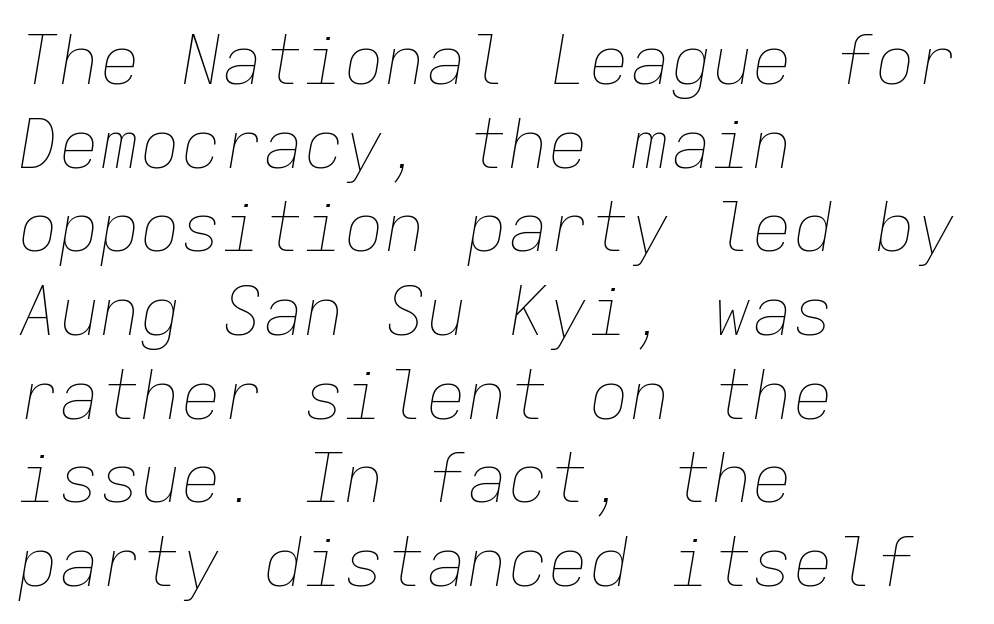
The image shows 68 px thin type, italic (leaning right), monospaced; set left-aligned, line spacing 1.23x, normal letter spacing, not underlined; low stroke contrast and a medium x-height.
